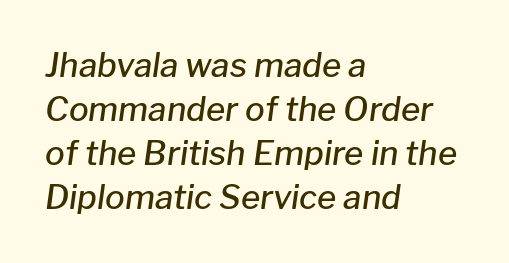
The image shows 33 px semibold type, italic (leaning right); set left-aligned, normal line spacing (1.33x), normal letter spacing, not underlined; low stroke contrast and a medium x-height.
